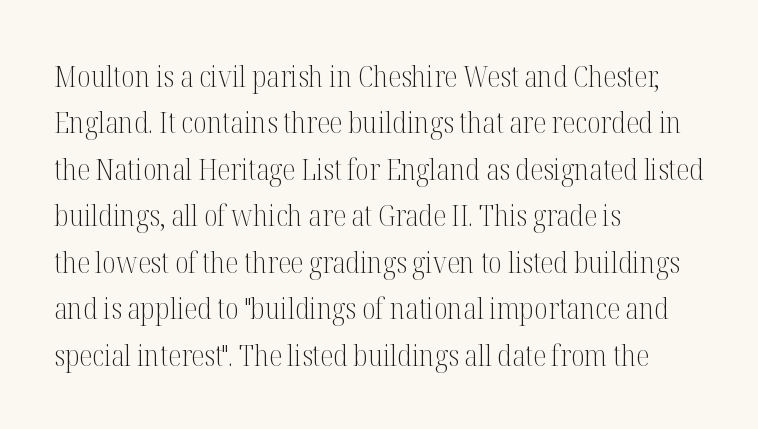
{"serif": "yes", "italic": "no", "bold": "no", "weight": "light", "width": "condensed", "stroke_contrast": "medium", "x_height": "medium", "monospaced": "no", "underline": "no", "align": "left", "line_spacing": "normal", "line_spacing_ratio": 1.55, "letter_spacing": "normal", "letter_spacing_em": 0.0, "glyph_px": 30}
